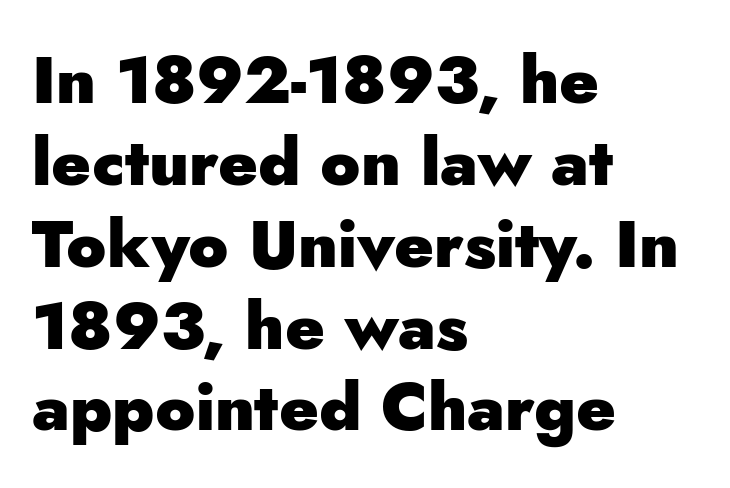
The image shows 66 px heavy sans-serif type, upright; set left-aligned, line spacing 1.24x, normal letter spacing, not underlined; low stroke contrast and a small x-height.
